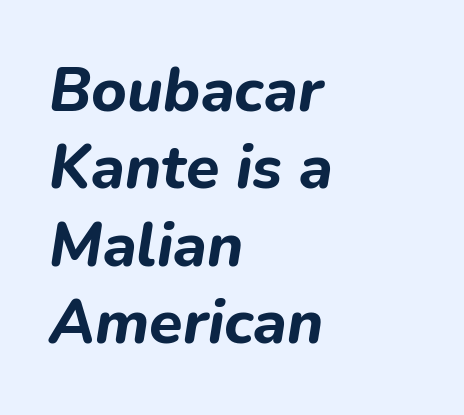
Compared with ordinary roman type, these characters are visibly tilted. Set as a true bold cut, around the 700 mark. Only glyphs here, with clear space below each row. Is this a fixed-width face? No — the glyphs have proportional, varying widths. Characters follow at the spacing the type designer built in.
